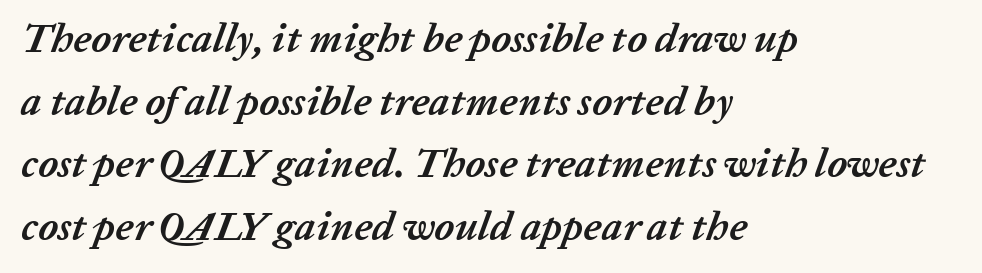
Q: Is the text bold? A: Yes.
Q: Is the text italic (slanted)? A: Yes, it leans right by about 20 degrees.
Q: Is the text underlined? A: No.
Q: How is the paragraph aligned? A: Left-aligned.
Q: Is the spacing between letters normal or unusually wide? A: Normal.
Q: Is the spacing between lines tight, normal or loose? A: Normal.
Q: Width (condensed, normal, or wide)? A: Normal.
Q: Stroke contrast? A: Low.
Q: x-height? A: Medium.
Q: Monospaced? A: No.
